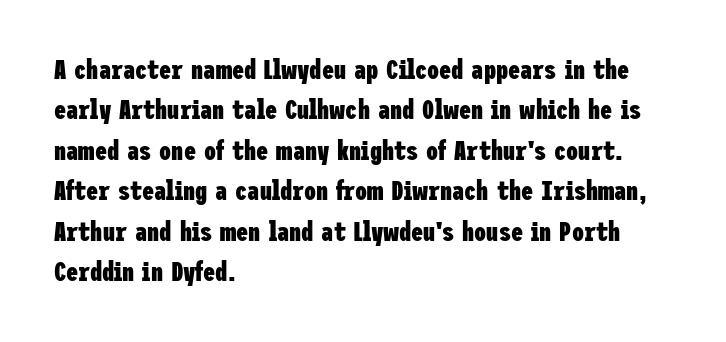
{"italic": "no", "bold": "yes", "underline": "no", "align": "left", "line_spacing": "normal", "line_spacing_ratio": 1.5, "letter_spacing": "normal", "letter_spacing_em": 0.0, "glyph_px": 27}
